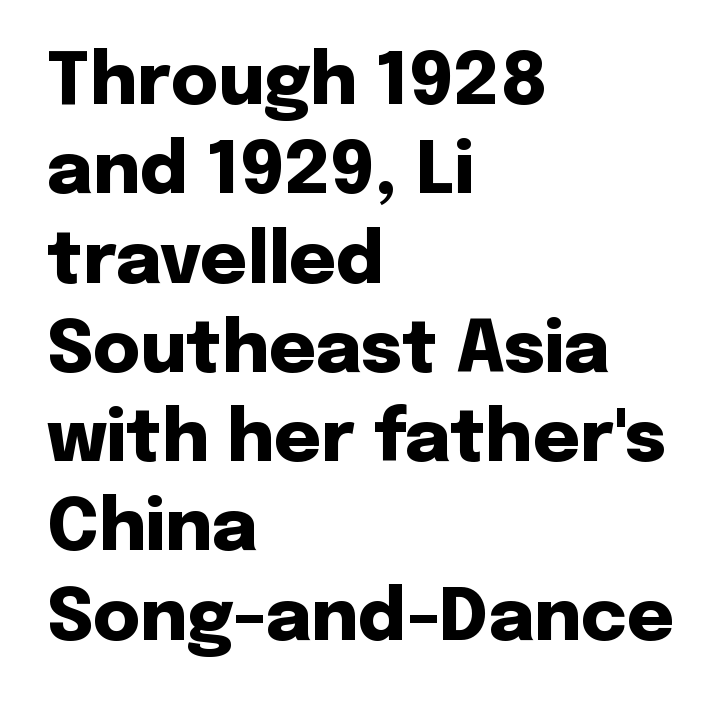
Pretty heavy lettering here — definitely bold. Letterform terminals end flat and unadorned throughout the passage. The letters advance in unequal steps, a hallmark of proportional type. These lines stack with their left ends in a neat column.
